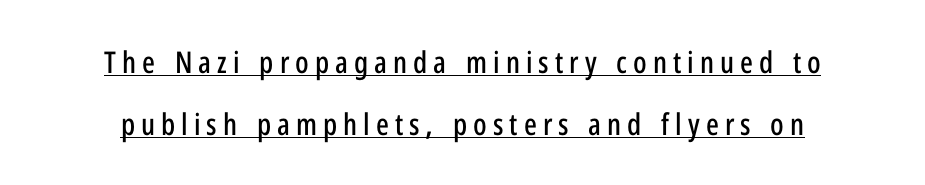
The image shows 30 px condensed sans-serif type, upright; set centered, loose line spacing (2.07x), unusually wide letter spacing (+0.2 em), underlined; low stroke contrast and a medium x-height.
